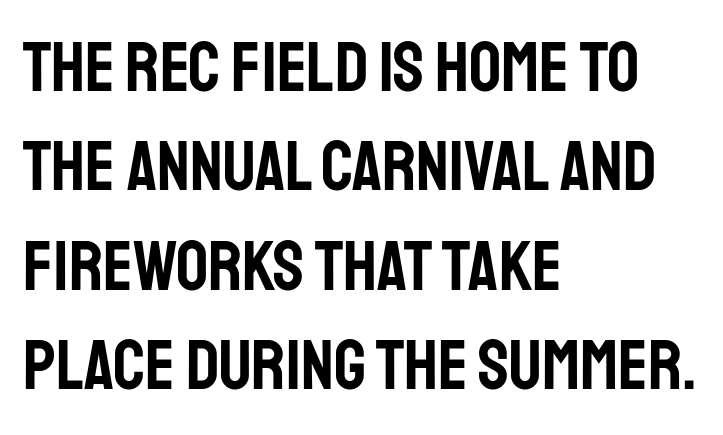
{"serif": "no", "italic": "no", "width": "condensed", "stroke_contrast": "low", "x_height": "large", "monospaced": "no", "underline": "no", "align": "left", "line_spacing": "normal", "line_spacing_ratio": 1.4, "letter_spacing": "normal", "letter_spacing_em": 0.0, "glyph_px": 71}
